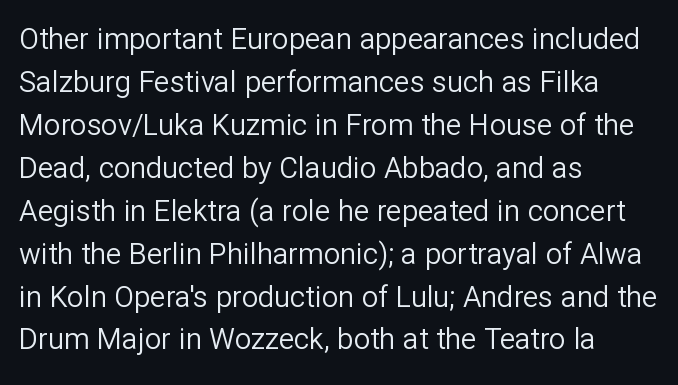
The image shows 29 px regular-weight sans-serif type, upright; set left-aligned, normal line spacing (1.48x), normal letter spacing, not underlined; low stroke contrast and a medium x-height.
